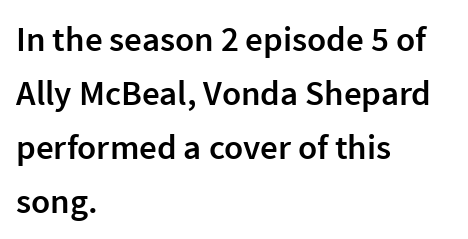
{"serif": "no", "italic": "no", "bold": "semi", "weight": "semibold", "width": "normal", "x_height": "medium", "monospaced": "no", "underline": "no", "align": "left", "line_spacing": "normal", "line_spacing_ratio": 1.54, "letter_spacing": "normal", "letter_spacing_em": 0.0, "glyph_px": 35}
